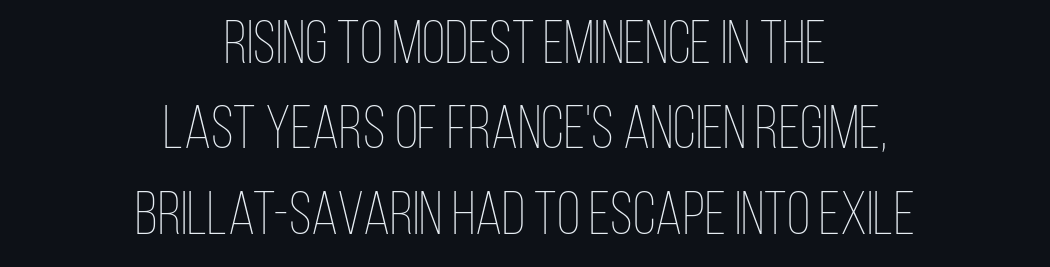
This reads as an unemphasized weight, regular at the heaviest. Short and long lines alike share a common midpoint. Each new line begins a customary step beneath the previous one. Varying glyph widths throughout — classic text-font behaviour. Characters remain perfectly vertical along every line.
